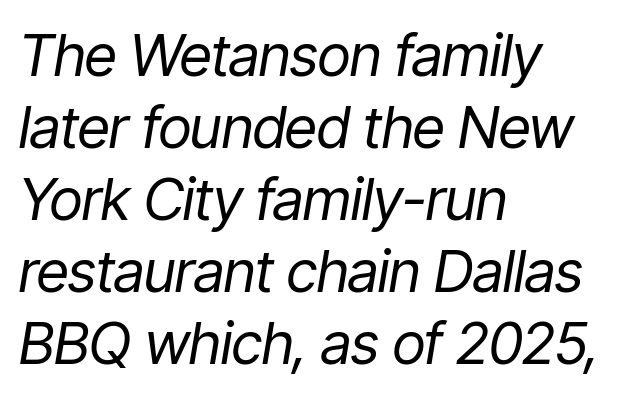
The passage shown leans; its letterforms are oblique. Bare-footed words on every line. The type is set solid horizontally, with unmodified tracking. Each letter keeps its own natural width here, so spacing adapts to shape.
